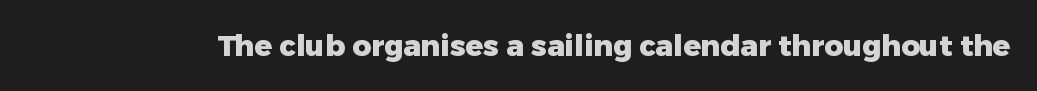
The image shows 29 px heavy sans-serif type, upright; set normal letter spacing, not underlined; low stroke contrast and a medium x-height.
